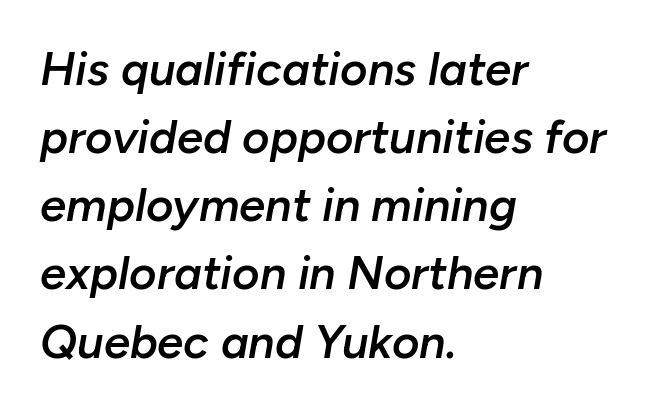
The image shows 47 px semibold type, italic (leaning right); set left-aligned, normal line spacing (1.45x), normal letter spacing, not underlined; low stroke contrast and a medium x-height.
